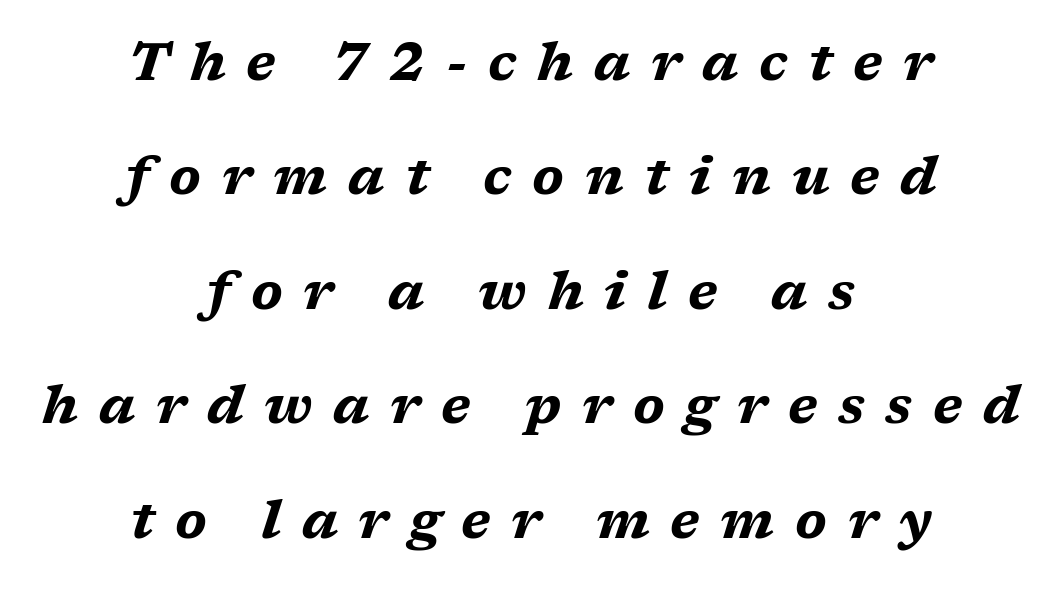
Spacing between characters has been opened up far beyond the box default. Quick note: italic. A centered setting, common on invitations and titles, is used for this passage. This rendering features lettering with no underline.
